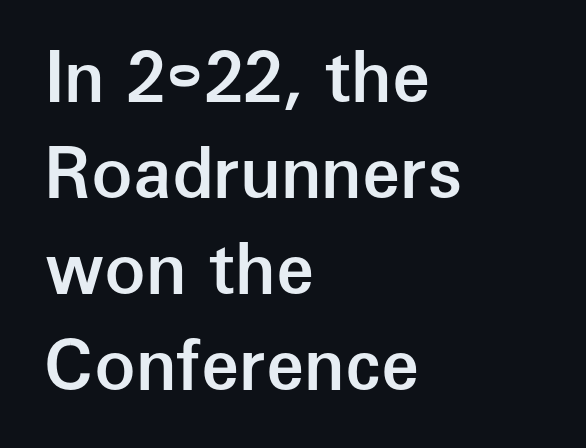
The image shows 69 px semibold sans-serif type, upright; set left-aligned, normal line spacing (1.39x), normal letter spacing, not underlined; low stroke contrast and a medium x-height.
